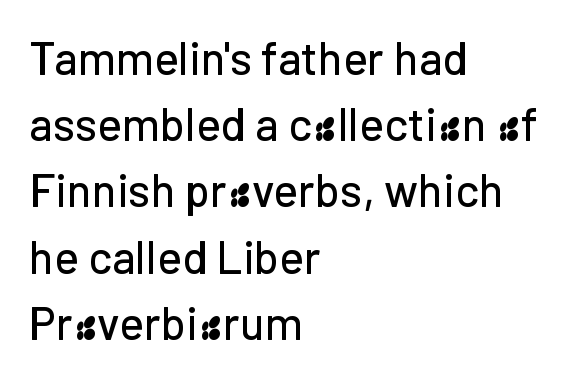
{"serif": "no", "italic": "no", "width": "normal", "stroke_contrast": "low", "x_height": "medium", "monospaced": "no", "underline": "no", "align": "left", "line_spacing": "normal", "line_spacing_ratio": 1.44, "letter_spacing": "normal", "letter_spacing_em": 0.0, "glyph_px": 46}
